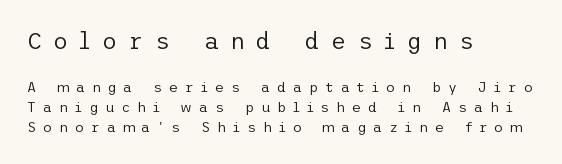
{"italic": "no", "bold": "no", "underline": "no", "align": "left", "line_spacing": "normal", "line_spacing_ratio": 1.45, "letter_spacing": "wide", "letter_spacing_em": 0.49, "larger_block": "first", "size_ratio": 1.64, "glyph_px": 23}
